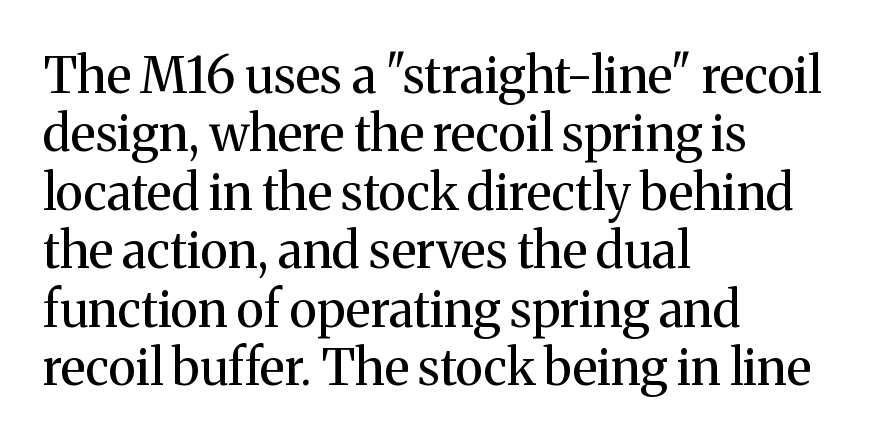
The image shows 50 px regular-weight serif type, upright; set left-aligned, line spacing 1.17x, normal letter spacing, not underlined; medium stroke contrast and a medium x-height.
